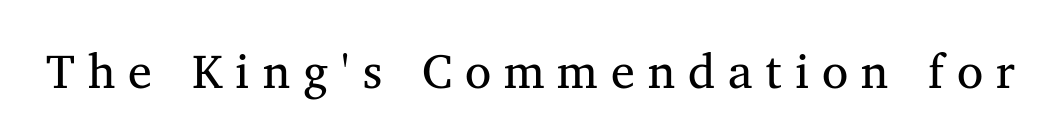
{"serif": "yes", "bold": "no", "weight": "regular", "width": "normal", "stroke_contrast": "medium", "x_height": "medium", "monospaced": "no", "underline": "no", "letter_spacing": "wide", "letter_spacing_em": 0.27, "glyph_px": 48}
